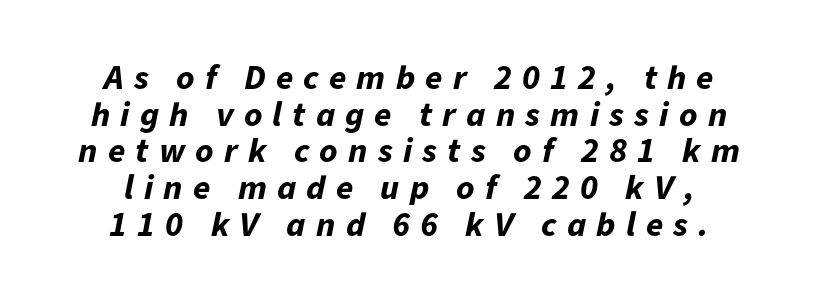
{"italic": "yes", "lean": "right", "slant_degrees": 11, "bold": "yes", "weight": "bold", "width": "normal", "stroke_contrast": "low", "x_height": "medium", "monospaced": "no", "underline": "no", "align": "center", "line_spacing": "tight", "line_spacing_ratio": 1.05, "letter_spacing": "wide", "letter_spacing_em": 0.29, "glyph_px": 35}
